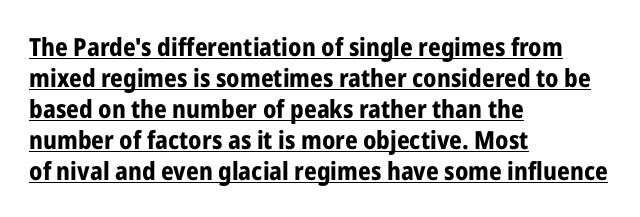
Q: Is the text bold? A: Yes.
Q: Is the text italic (slanted)? A: No, it is upright.
Q: Is the text underlined? A: Yes.
Q: How is the paragraph aligned? A: Left-aligned.
Q: Is the spacing between letters normal or unusually wide? A: Normal.
